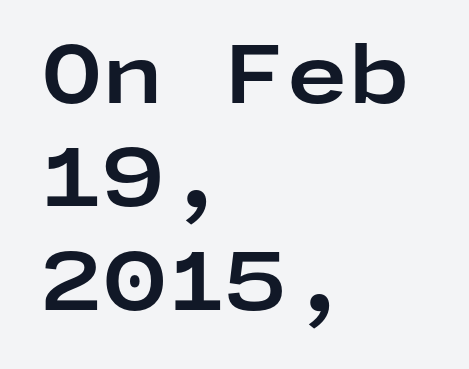
Normally led — the rows are evenly, conventionally spaced. The type is set solid horizontally, with unmodified tracking. The foot of each line stays bare and open. The text was rendered using a sans face with plain stroke endings. Reading down the block, your eye returns to a fixed left position each line.
